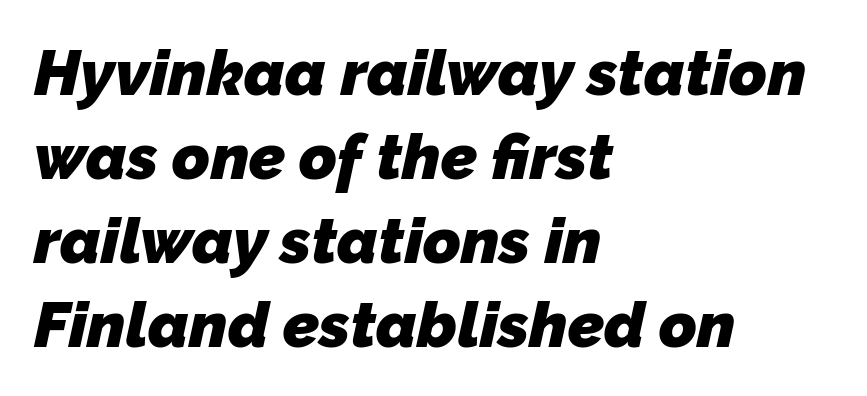
These lines carry a lot of weight — the face is fully bold. The characters display no serif detailing; their extremities are plain. One-word summary of the alignment: left. The horizontal fit of the characters is conventional and even.
